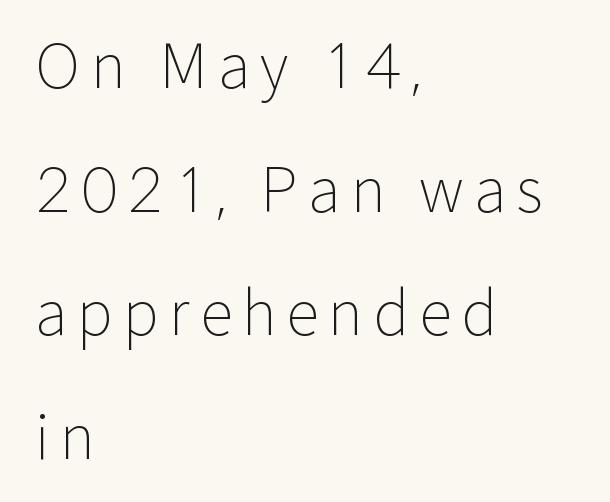
Q: Is the text bold? A: No.
Q: Is the text italic (slanted)? A: No, it is upright.
Q: Is the typeface a serif or a sans-serif typeface? A: Sans-serif.
Q: Is the text underlined? A: No.
Q: How is the paragraph aligned? A: Left-aligned.
Q: Is the spacing between lines tight, normal or loose? A: Loose.
Q: Width (condensed, normal, or wide)? A: Normal.
Q: Stroke contrast? A: Low.
Q: x-height? A: Medium.
Q: Monospaced? A: No.
